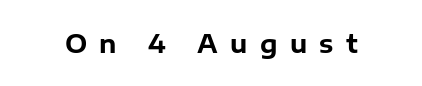
{"italic": "no", "bold": "yes", "underline": "no", "letter_spacing": "wide", "letter_spacing_em": 0.49, "glyph_px": 25}
